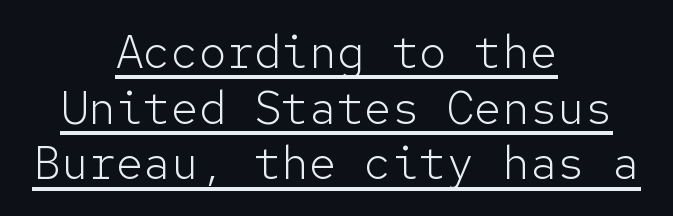
The image shows 46 px light sans-serif type, upright, monospaced; set centered, line spacing 1.21x, normal letter spacing, underlined; low stroke contrast and a medium x-height.
